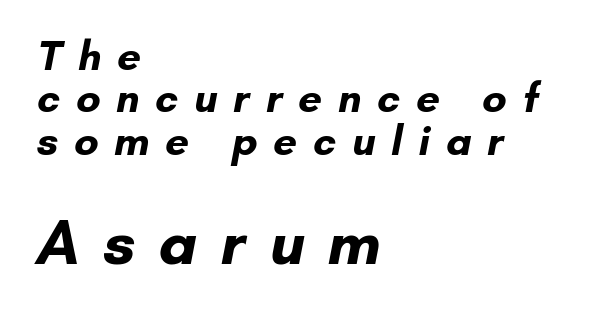
Is the letter spacing exaggerated? Yes — the characters are pushed far apart. Think of a printed novel: that variable character pitch is what you see here. Layout note: lines flush left. Larger block? The one below; the one above is distinctly smaller. The foot of each line stays bare and open.
